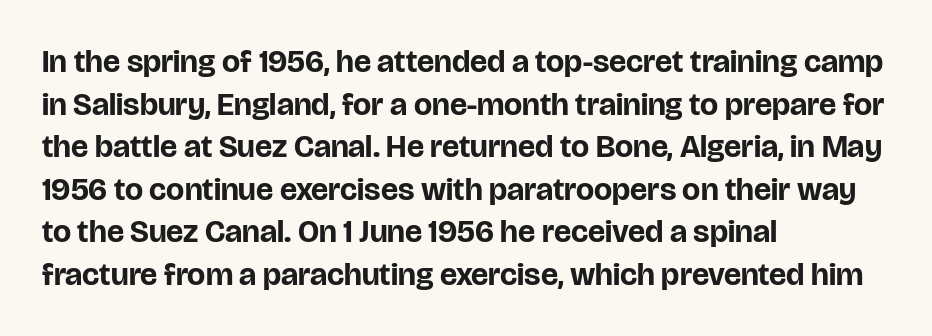
Q: Is the text bold? A: Yes.
Q: Is the text italic (slanted)? A: No, it is upright.
Q: Is the typeface a serif or a sans-serif typeface? A: Sans-serif.
Q: Is the text underlined? A: No.
Q: How is the paragraph aligned? A: Left-aligned.
Q: Is the spacing between letters normal or unusually wide? A: Normal.
Q: Is the spacing between lines tight, normal or loose? A: Normal.
Q: Width (condensed, normal, or wide)? A: Normal.
Q: Stroke contrast? A: Low.
Q: x-height? A: Large.
Q: Monospaced? A: No.
